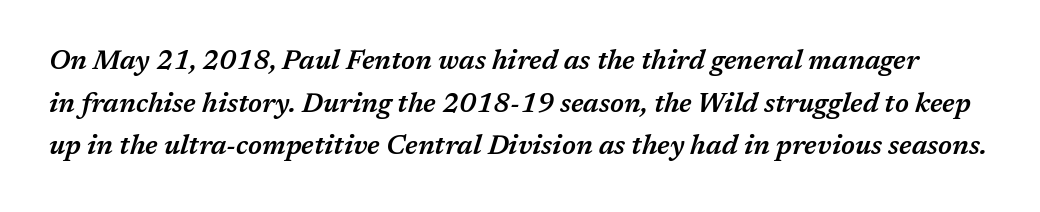
Q: Is the text bold? A: Semi-bold.
Q: Is the text italic (slanted)? A: Yes, it leans right by about 17 degrees.
Q: Is the text underlined? A: No.
Q: Is the spacing between letters normal or unusually wide? A: Normal.
Q: Is the spacing between lines tight, normal or loose? A: Normal.
